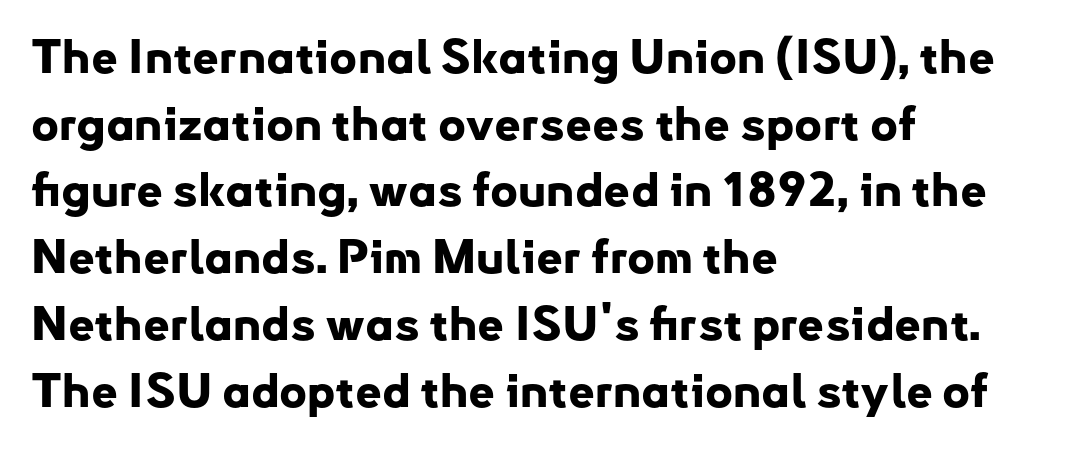
The image shows 47 px bold sans-serif type, upright; set left-aligned, normal line spacing (1.42x), normal letter spacing, not underlined; low stroke contrast and a small x-height.
